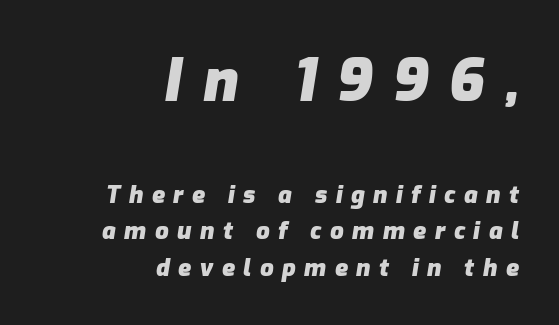
The image shows 59 px heavy type, italic (leaning right); set right-aligned, normal line spacing (1.52x), unusually wide letter spacing (+0.35 em), not underlined; the first (top) block is 2.46x larger; low stroke contrast and a medium x-height.
